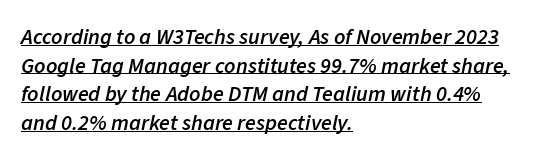
{"italic": "yes", "lean": "right", "slant_degrees": 11, "bold": "semi", "underline": "yes", "align": "left", "line_spacing": "normal", "line_spacing_ratio": 1.3, "letter_spacing": "normal", "letter_spacing_em": 0.0, "glyph_px": 22}
